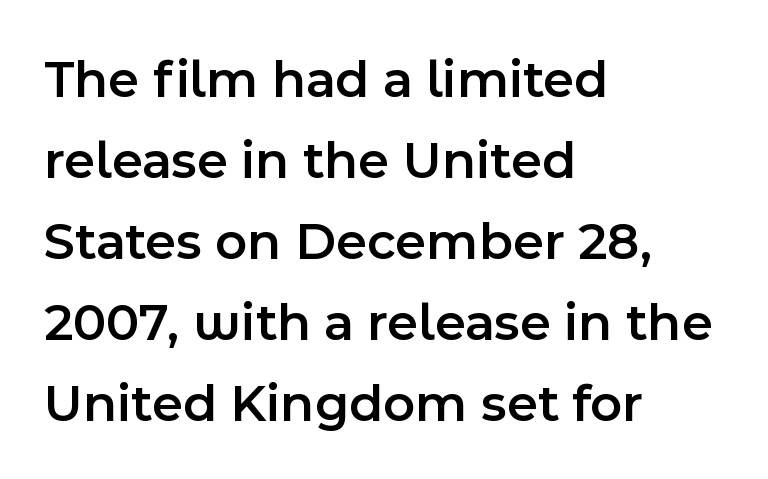
Posture: upright roman. Decoration check: the copy has no underline. The lines in this sample share a left origin and differ only in where they stop. In terms of weight, the rendering is demibold, just under bold. Think of a printed novel: that variable character pitch is what you see here. Grotesque or geometric, the face here clearly has no serifs.
